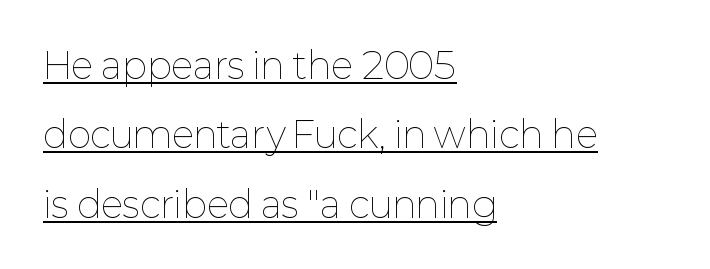
{"italic": "no", "bold": "no", "weight": "thin", "width": "normal", "stroke_contrast": "low", "x_height": "medium", "monospaced": "no", "underline": "yes", "align": "left", "line_spacing": "loose", "line_spacing_ratio": 1.93, "letter_spacing": "normal", "letter_spacing_em": 0.0, "glyph_px": 36}
